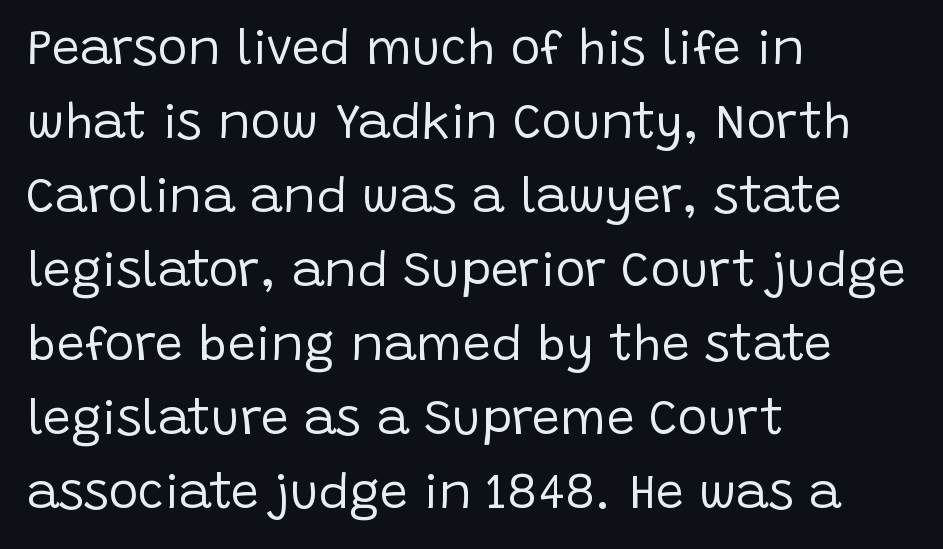
{"serif": "no", "italic": "no", "bold": "no", "weight": "regular", "width": "normal", "stroke_contrast": "low", "x_height": "large", "monospaced": "no", "underline": "no", "align": "left", "line_spacing": "normal", "line_spacing_ratio": 1.48, "letter_spacing": "normal", "letter_spacing_em": 0.0, "glyph_px": 50}
